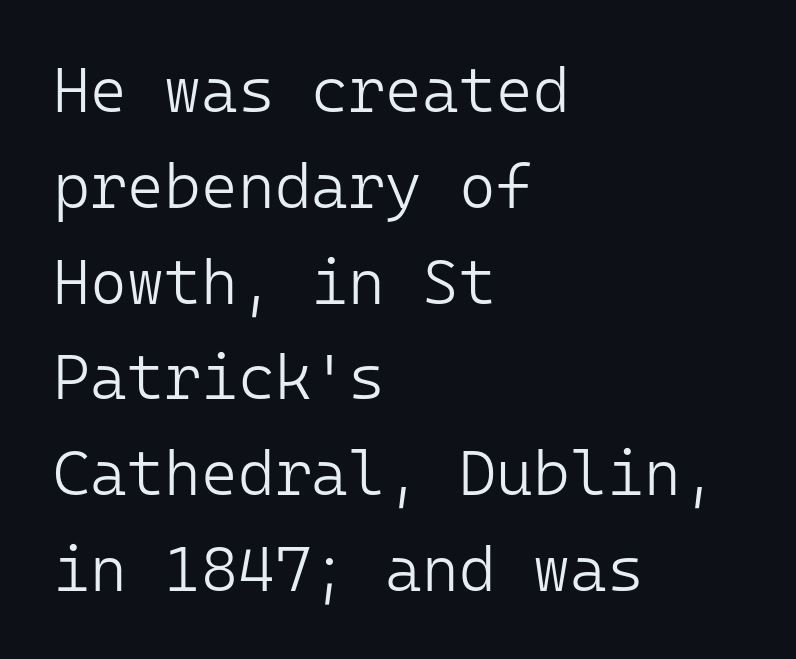
The typeface has the unassuming heft of standard copy or less. Characters remain perfectly vertical along every line. Spacing verdict: monospaced, one width for all characters. Are there feet on the stems? There aren't — it's a sans. These lines are set flush left with a ragged right edge. A typesetter would call this zero additional tracking.
